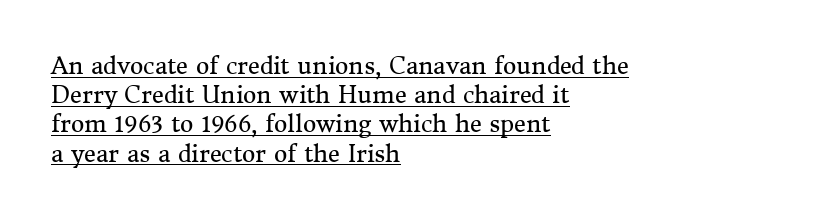
The image shows 23 px text type, upright; set left-aligned, normal line spacing (1.27x), normal letter spacing, underlined.
